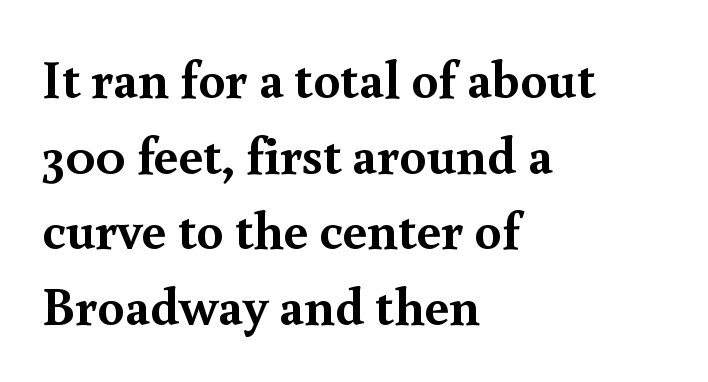
Q: Is the text bold? A: Yes.
Q: Is the text italic (slanted)? A: No, it is upright.
Q: Is the typeface a serif or a sans-serif typeface? A: Serif.
Q: Is the text underlined? A: No.
Q: How is the paragraph aligned? A: Left-aligned.
Q: Is the spacing between letters normal or unusually wide? A: Normal.
Q: Is the spacing between lines tight, normal or loose? A: Normal.
Q: Width (condensed, normal, or wide)? A: Normal.
Q: x-height? A: Small.
Q: Monospaced? A: No.
